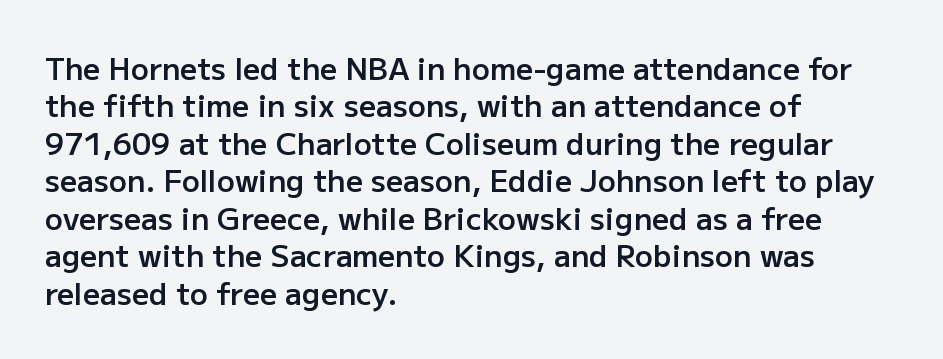
The image shows 30 px semibold sans-serif type, upright; set left-aligned, normal line spacing (1.25x), normal letter spacing, not underlined; low stroke contrast and a medium x-height.
